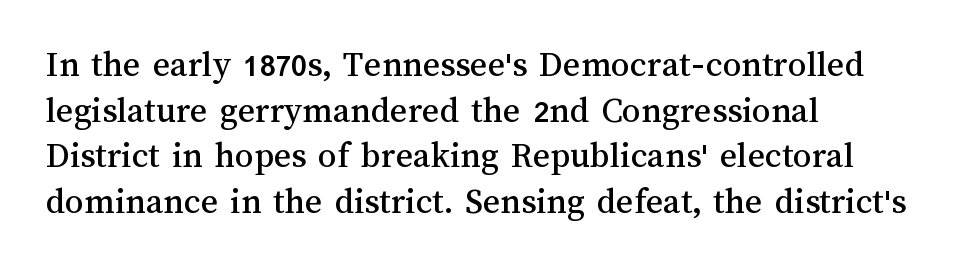
The image shows 37 px text type, upright; set left-aligned, line spacing 1.23x, normal letter spacing, not underlined; medium stroke contrast and a medium x-height.
